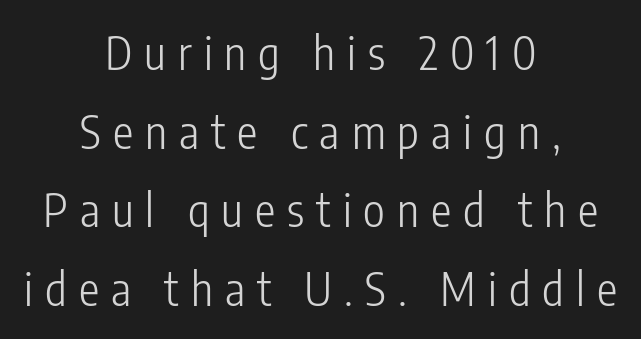
The image shows 46 px light, condensed sans-serif type, upright; set centered, line spacing 1.71x, unusually wide letter spacing (+0.26 em), not underlined; low stroke contrast and a medium x-height.
